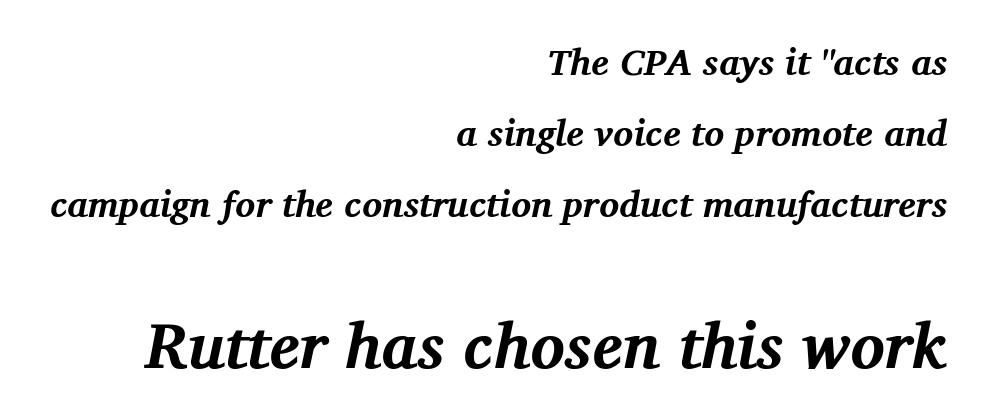
Top chunk: small. Bottom chunk: large. The text carries the slant typical of an italic or oblique font. The type family on display is of the serif kind. Caption: standard tracking, unaltered. The passage shown is emphatically bold.
